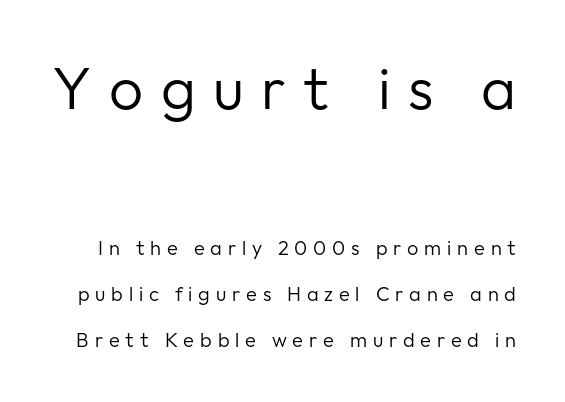
{"serif": "no", "italic": "no", "bold": "no", "weight": "regular", "width": "normal", "stroke_contrast": "low", "x_height": "medium", "monospaced": "no", "underline": "no", "line_spacing": "loose", "line_spacing_ratio": 2.3, "letter_spacing": "wide", "letter_spacing_em": 0.29, "larger_block": "first", "size_ratio": 3.0, "glyph_px": 60}
